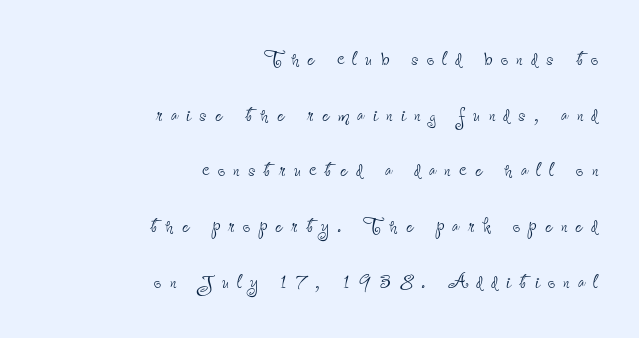
The image shows 26 px text type; set right-aligned, loose line spacing (2.14x), unusually wide letter spacing (+0.32 em), not underlined.
